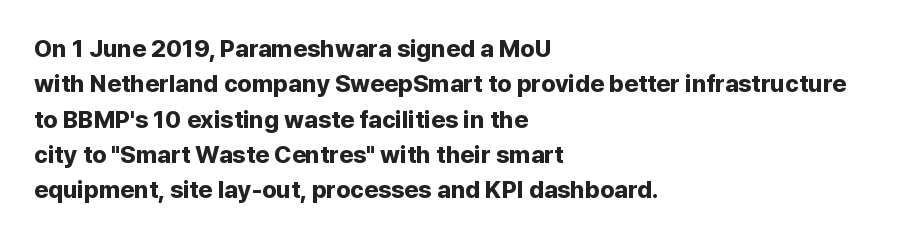
The baseline area is clear. Rendered with straight, roman letterforms. The face used here has the dense, thick strokes of a bold. One-word summary of the alignment: left.
